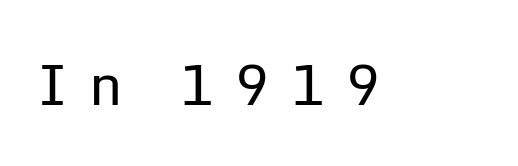
Q: Is the text bold? A: No.
Q: Is the text italic (slanted)? A: No, it is upright.
Q: Is the typeface a serif or a sans-serif typeface? A: Sans-serif.
Q: Is the text underlined? A: No.
Q: Is the spacing between letters normal or unusually wide? A: Unusually wide.
Q: Width (condensed, normal, or wide)? A: Normal.
Q: Stroke contrast? A: Low.
Q: x-height? A: Medium.
Q: Monospaced? A: No.
